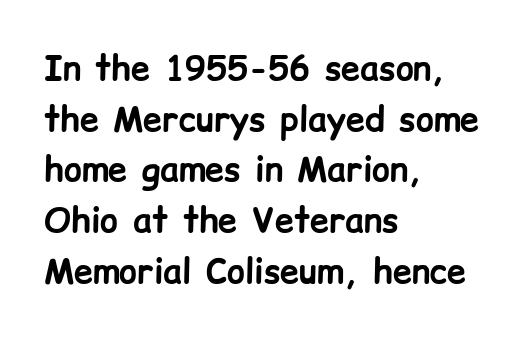
The image shows 34 px bold sans-serif type, upright; set left-aligned, normal line spacing (1.49x), normal letter spacing, not underlined; low stroke contrast and a medium x-height.
